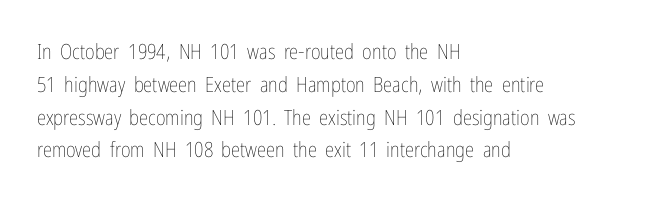
{"italic": "no", "bold": "no", "underline": "no", "align": "left", "line_spacing": "normal", "line_spacing_ratio": 1.56, "letter_spacing": "normal", "letter_spacing_em": 0.0, "glyph_px": 21}
